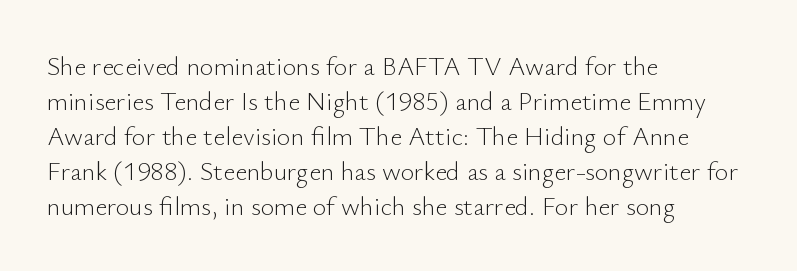
Q: Is the text bold? A: No.
Q: Is the text italic (slanted)? A: No, it is upright.
Q: Is the text underlined? A: No.
Q: How is the paragraph aligned? A: Left-aligned.
Q: Is the spacing between letters normal or unusually wide? A: Normal.
Q: Is the spacing between lines tight, normal or loose? A: Normal.
